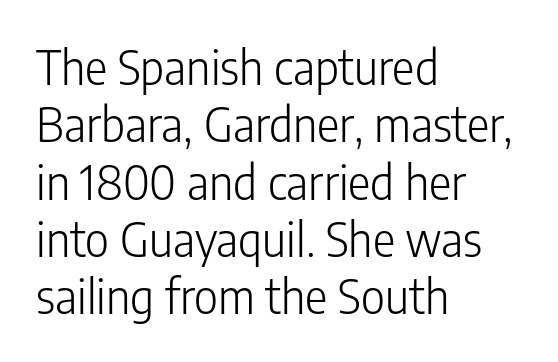
Characters remain perfectly vertical along every line. Check where the strokes stop: nothing finishes them off — pure sans. Underlining? Definitely not there. Bold? No — there's no thickening of the strokes. The line texture is even and compact thanks to regular tracking. Notice how the passage keeps a crisp vertical edge on the left only.
